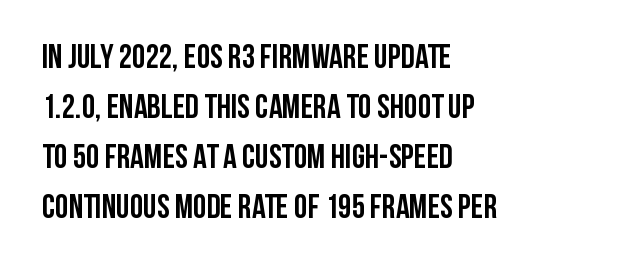
{"serif": "no", "italic": "no", "bold": "yes", "weight": "semibold", "width": "condensed", "stroke_contrast": "low", "x_height": "large", "monospaced": "no", "underline": "no", "align": "left", "line_spacing": "normal", "line_spacing_ratio": 1.47, "letter_spacing": "normal", "letter_spacing_em": 0.0, "glyph_px": 34}
